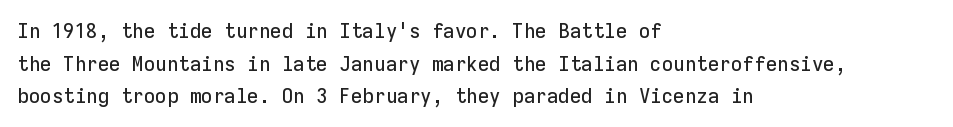
The line-height multiplier appears to be the usual default. Posture: straight, roman, zero tilt. This sample uses plain, unmodified letter spacing. No word sits above an underline.
